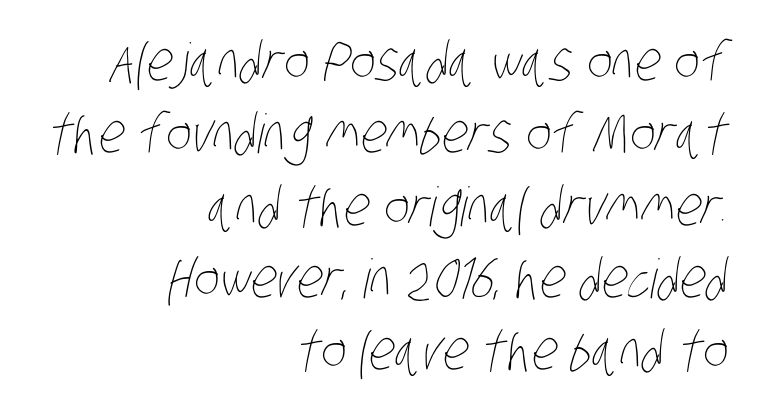
The image shows 54 px thin, condensed type; set right-aligned, normal line spacing (1.34x), normal letter spacing, not underlined; low stroke contrast and a large x-height.
